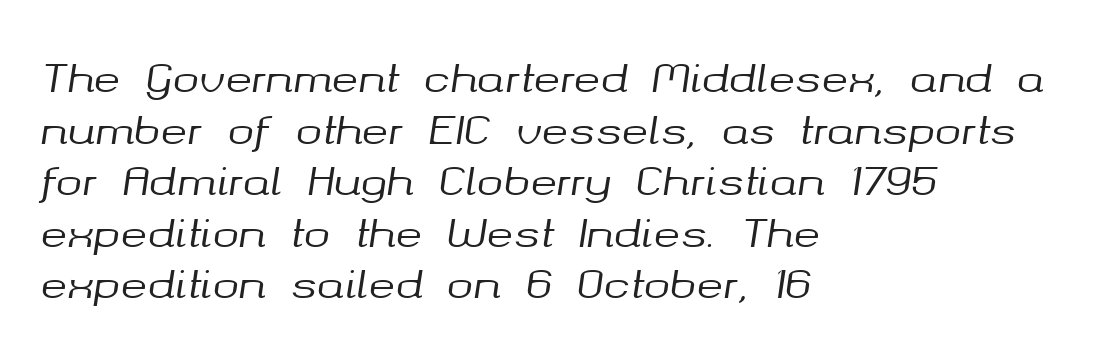
Q: Is the text italic (slanted)? A: Yes, it leans right by about 8 degrees.
Q: Is the text underlined? A: No.
Q: How is the paragraph aligned? A: Left-aligned.
Q: Is the spacing between letters normal or unusually wide? A: Normal.
Q: Is the spacing between lines tight, normal or loose? A: Normal.
Q: Width (condensed, normal, or wide)? A: Normal.
Q: Stroke contrast? A: Medium.
Q: x-height? A: Medium.
Q: Monospaced? A: No.
